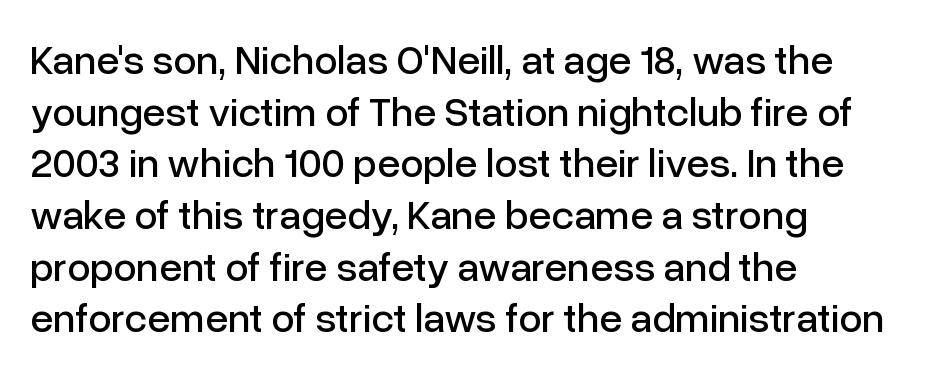
The image shows 41 px sans-serif type, upright; set left-aligned, normal line spacing (1.26x), normal letter spacing, not underlined; low stroke contrast and a medium x-height.
